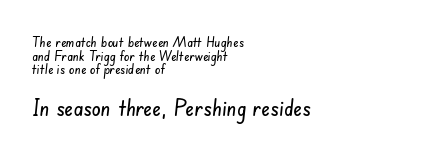
{"underline": "no", "align": "left", "line_spacing": "tight", "line_spacing_ratio": 0.98, "letter_spacing": "normal", "letter_spacing_em": 0.0, "larger_block": "second", "size_ratio": 1.64, "glyph_px": 23}
